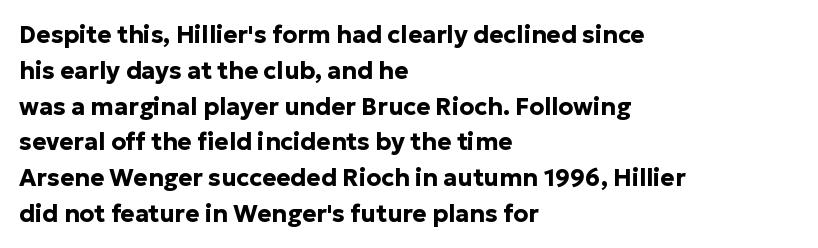
{"italic": "no", "bold": "yes", "underline": "no", "align": "left", "line_spacing": "normal", "line_spacing_ratio": 1.49, "letter_spacing": "normal", "letter_spacing_em": 0.0, "glyph_px": 24}
